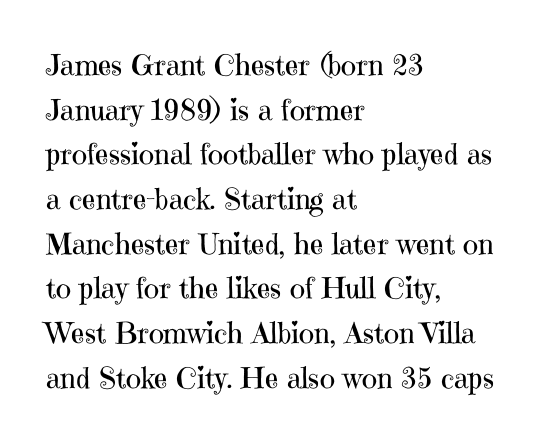
Q: Is the text bold? A: No.
Q: Is the text italic (slanted)? A: No, it is upright.
Q: Is the typeface a serif or a sans-serif typeface? A: Serif.
Q: Is the text underlined? A: No.
Q: How is the paragraph aligned? A: Left-aligned.
Q: Is the spacing between letters normal or unusually wide? A: Normal.
Q: Is the spacing between lines tight, normal or loose? A: Normal.
Q: Width (condensed, normal, or wide)? A: Normal.
Q: Stroke contrast? A: High.
Q: x-height? A: Medium.
Q: Monospaced? A: No.
